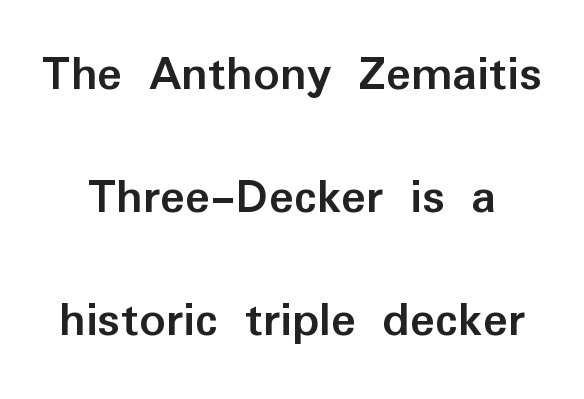
The image shows 52 px semibold sans-serif type, upright; set loose line spacing (2.37x), normal letter spacing, not underlined; low stroke contrast and a medium x-height.
